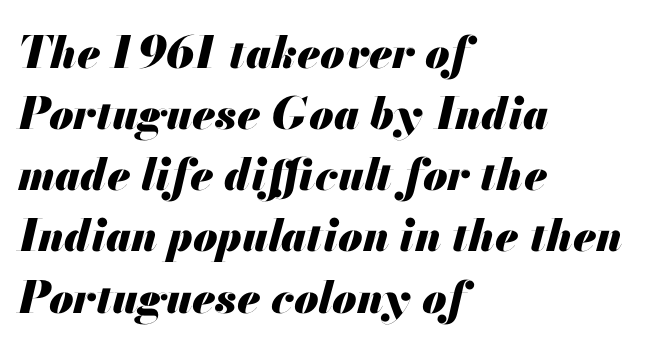
The image shows 44 px heavy type, italic (leaning right); set left-aligned, normal line spacing (1.39x), normal letter spacing, not underlined; medium stroke contrast and a small x-height.
